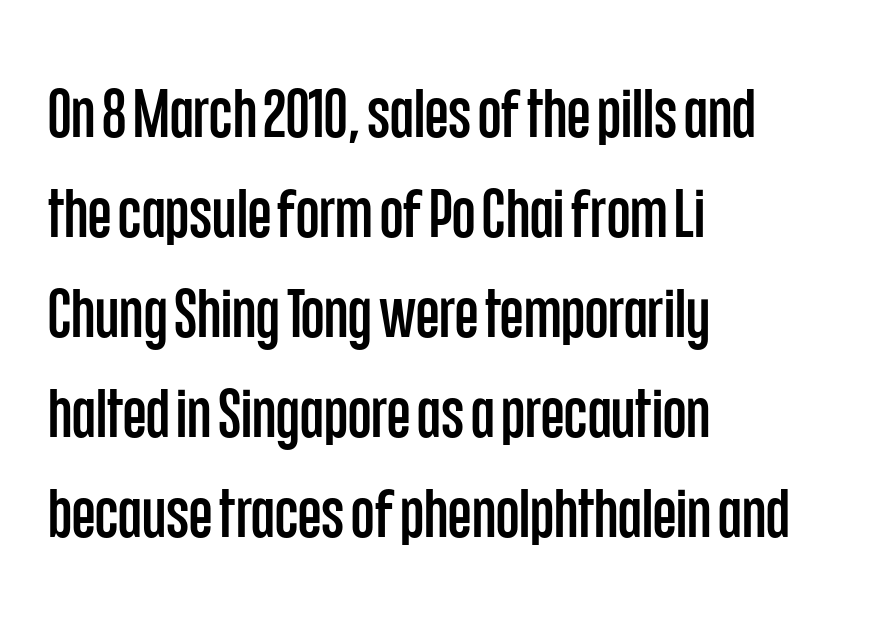
The passage shown has conventional tracking throughout. These lines are rendered in a variable-pitch font. Examine the stroke ends and you'll find no serifs. Does the copy run flush right? No — it runs flush left.
